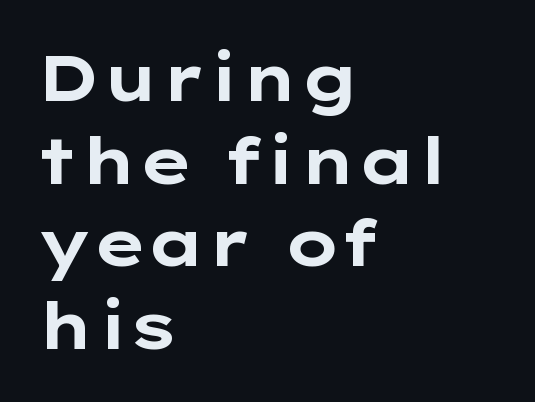
{"serif": "no", "italic": "no", "bold": "yes", "weight": "bold", "width": "wide", "stroke_contrast": "low", "x_height": "medium", "monospaced": "no", "underline": "no", "align": "left", "line_spacing": "normal", "line_spacing_ratio": 1.27, "letter_spacing": "normal", "letter_spacing_em": 0.0, "glyph_px": 65}
